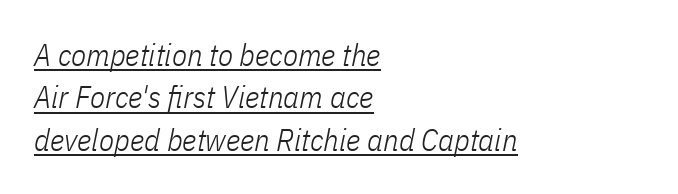
How would I describe the line gaps? Plain and ordinary. There is no visible air inserted between adjacent glyphs. Glance below the letters and you will spot a drawn line. One-word summary of the alignment: left. Stems and bowls with no extra thickness — not bold. This is oblique type, the kind used for emphasis or titles.
